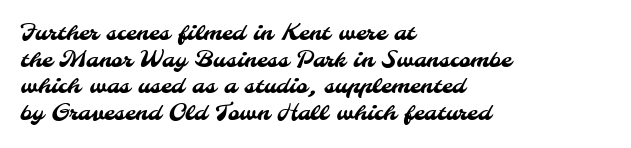
Q: Is the text underlined? A: No.
Q: How is the paragraph aligned? A: Left-aligned.
Q: Is the spacing between letters normal or unusually wide? A: Normal.
